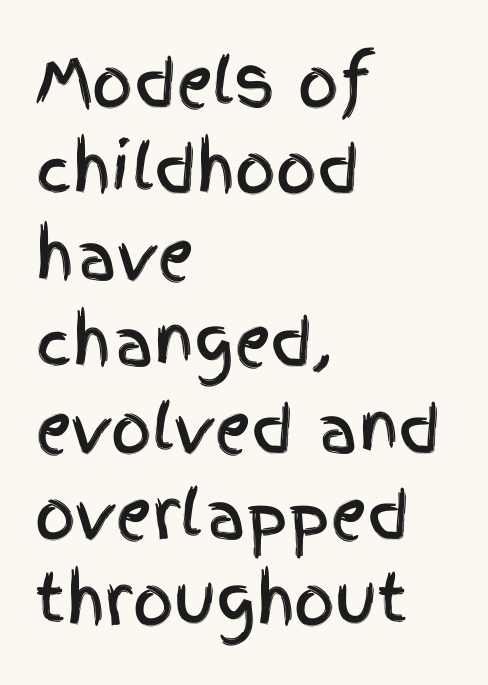
Q: Is the text italic (slanted)? A: No, it is upright.
Q: Is the typeface a serif or a sans-serif typeface? A: Sans-serif.
Q: Is the text underlined? A: No.
Q: How is the paragraph aligned? A: Left-aligned.
Q: Is the spacing between letters normal or unusually wide? A: Normal.
Q: Is the spacing between lines tight, normal or loose? A: Normal.
Q: Width (condensed, normal, or wide)? A: Condensed.
Q: x-height? A: Large.
Q: Monospaced? A: No.
